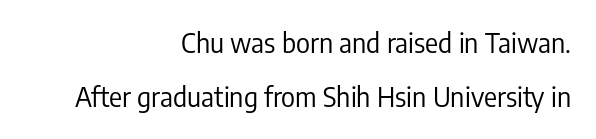
The image shows 27 px text type, upright; set right-aligned, loose line spacing (2.01x), normal letter spacing, not underlined.
